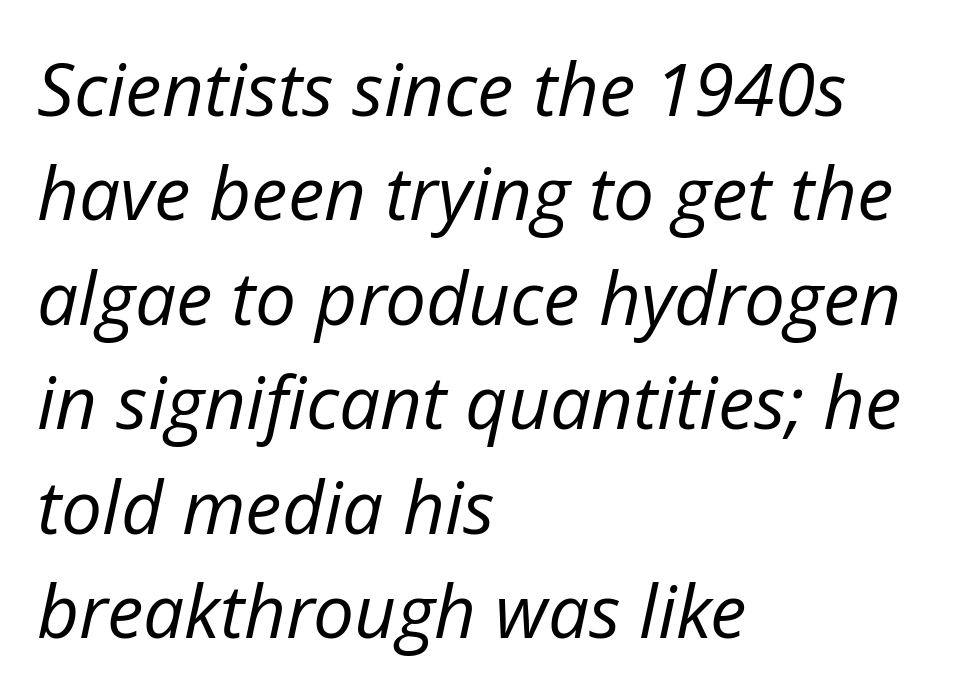
Q: Is the text bold? A: No.
Q: Is the text italic (slanted)? A: Yes, it leans right by about 12 degrees.
Q: Is the text underlined? A: No.
Q: How is the paragraph aligned? A: Left-aligned.
Q: Is the spacing between letters normal or unusually wide? A: Normal.
Q: Is the spacing between lines tight, normal or loose? A: Normal.
Q: Width (condensed, normal, or wide)? A: Normal.
Q: Stroke contrast? A: Low.
Q: x-height? A: Medium.
Q: Monospaced? A: No.
